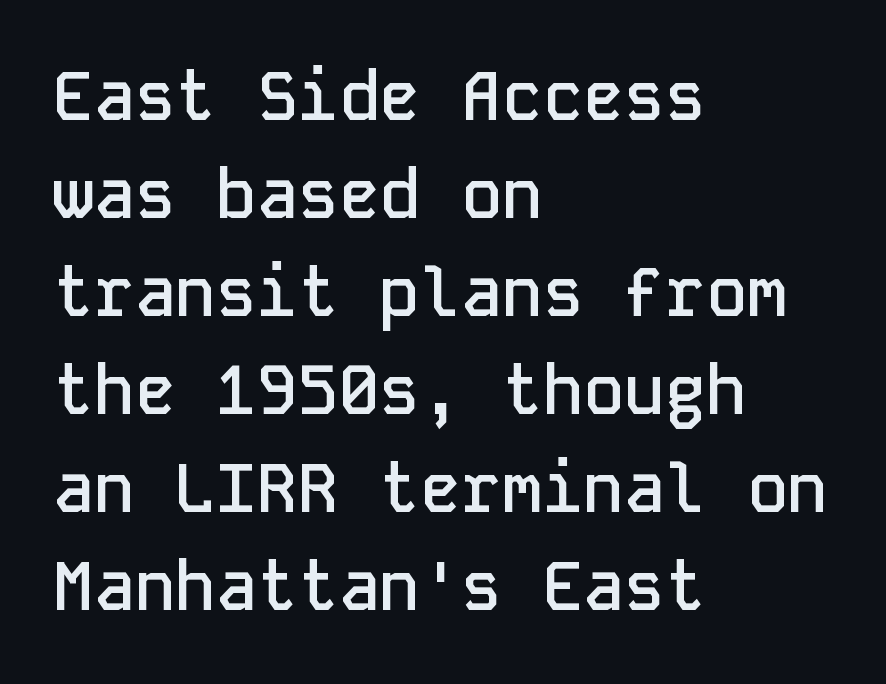
{"serif": "no", "italic": "no", "bold": "semi", "weight": "semibold", "width": "normal", "stroke_contrast": "low", "x_height": "medium", "monospaced": "yes", "underline": "no", "align": "left", "line_spacing": "normal", "line_spacing_ratio": 1.44, "letter_spacing": "normal", "letter_spacing_em": 0.0, "glyph_px": 68}
